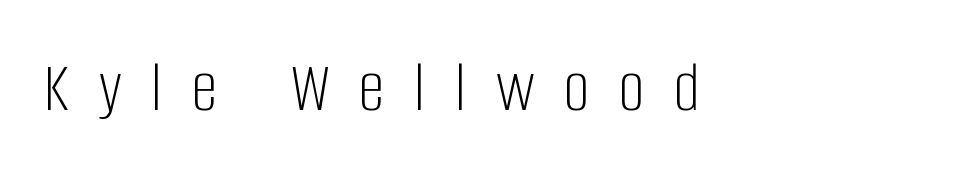
Characters remain perfectly vertical along every line. The face used here is a sans, in the tradition of grotesques and geometrics. Horizontally, the lines are justified to the leading edge only. A typesetter would call this proportional, since set widths differ per character.
